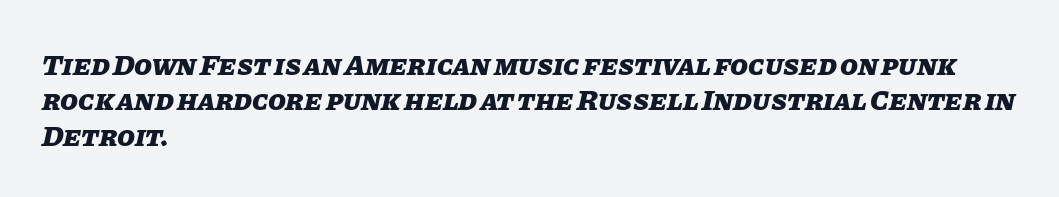
When letters slant like this, we call the style italic. Words float on clear page, feet unadorned. The rendering uses natural spacing where letterforms have individual widths. Look at the stroke-to-counter ratio: heavy, a bold. Does the copy run flush right? No — it runs flush left.
